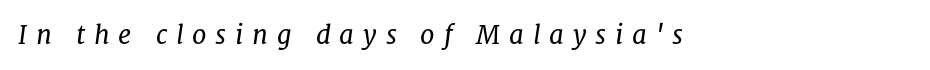
Q: Is the text bold? A: No.
Q: Is the text italic (slanted)? A: Yes, it leans right by about 8 degrees.
Q: Is the text underlined? A: No.
Q: How is the paragraph aligned? A: Left-aligned.
Q: Is the spacing between letters normal or unusually wide? A: Unusually wide.
